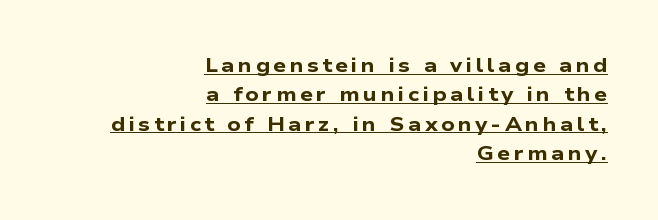
Underlining? Definitely there. Caption: multi-line text, flush right, ragged left. Rows of type keep a routine distance in the vertical direction. Notice how thick the strokes are: this is what a full bold looks like.
